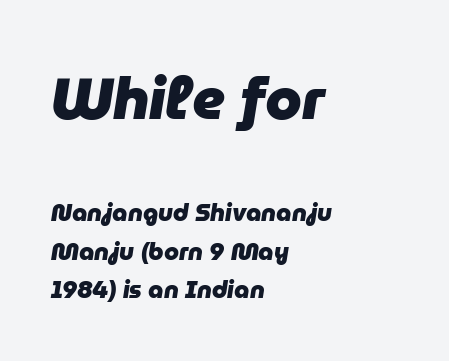
If you drew a line through each stem, it would be angled. Leading matches the norm, producing a regular column. This layout puts the oversized block above and the modest block below. The space beneath each line is pristine and unruled. The letters advance in unequal steps, a hallmark of proportional type. Students, note that the glyphs here touch the page at normal intervals.
